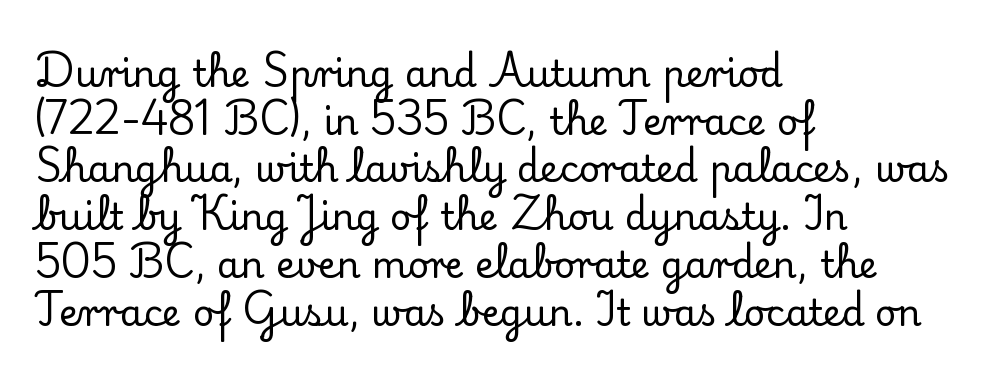
{"serif": "yes", "italic": "no", "width": "normal", "stroke_contrast": "low", "x_height": "small", "monospaced": "no", "underline": "no", "align": "left", "line_spacing": "normal", "line_spacing_ratio": 1.29, "letter_spacing": "normal", "letter_spacing_em": 0.0, "glyph_px": 37}
